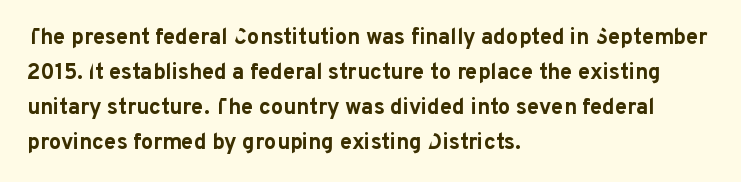
The image shows 22 px bold type, upright; set left-aligned, normal line spacing (1.59x), normal letter spacing, not underlined.
